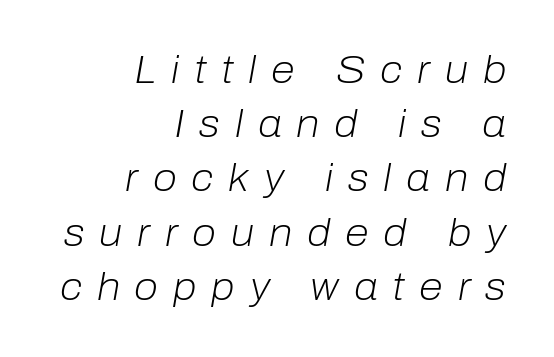
{"italic": "yes", "lean": "right", "slant_degrees": 10, "bold": "no", "weight": "light", "width": "normal", "stroke_contrast": "low", "x_height": "medium", "monospaced": "no", "underline": "no", "align": "right", "line_spacing": "normal", "line_spacing_ratio": 1.39, "letter_spacing": "wide", "letter_spacing_em": 0.38, "glyph_px": 39}
